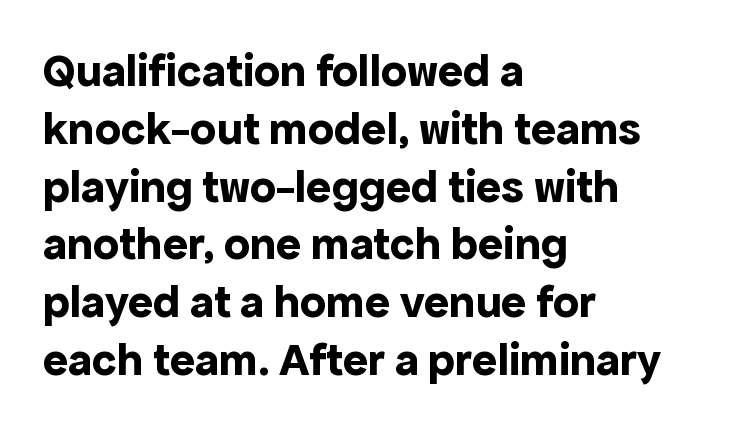
The image shows 47 px bold sans-serif type, upright; set left-aligned, line spacing 1.23x, normal letter spacing, not underlined; a medium x-height.
